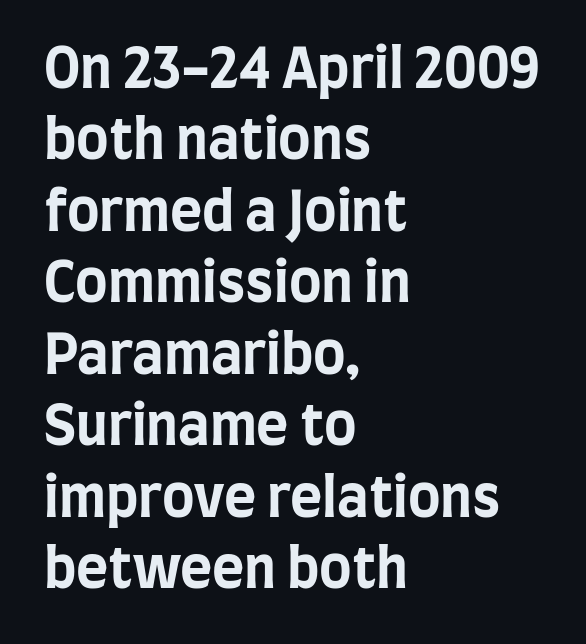
{"serif": "no", "italic": "no", "bold": "yes", "weight": "bold", "width": "condensed", "stroke_contrast": "low", "x_height": "large", "monospaced": "no", "underline": "no", "align": "left", "line_spacing": "normal", "line_spacing_ratio": 1.3, "letter_spacing": "normal", "letter_spacing_em": 0.0, "glyph_px": 55}
